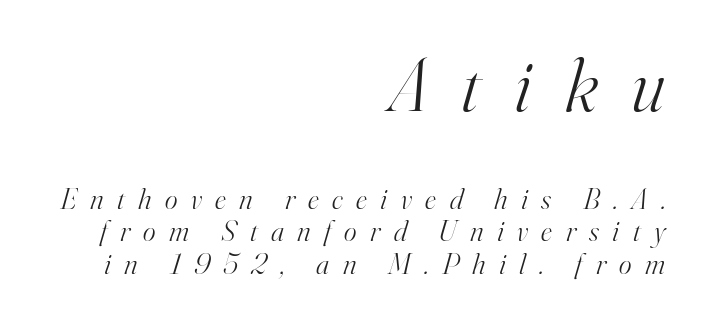
Here the designer chose a conventional face with non-uniform glyph widths. Casual observation: everything's shoved over to the right. Rendered with sloped, italic letterforms. Vertically, the passage feels compressed, each row crowding the next. The passage shown is typeset with a serif family. Is the letter spacing exaggerated? Yes — the characters are pushed far apart.
